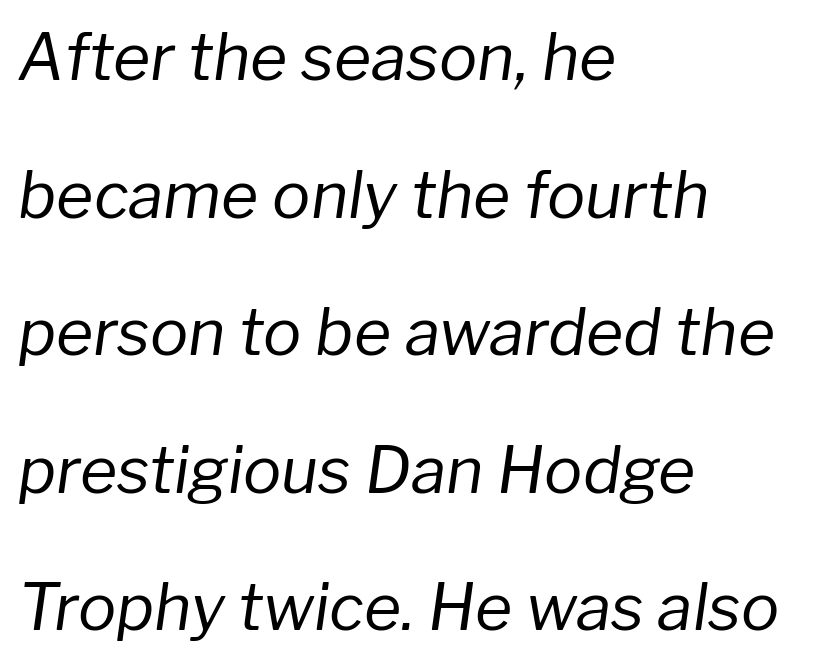
Each word holds together tightly as a unit, with standard inter-letter gaps. Students, observe: this is what heavily led, spacious text looks like. Proportional: the letters do not fall into vertical columns. Compared with a typical body face, this is equally light or lighter still. The setting favours the left margin, as ordinary paragraphs usually do. The rendering applies a slant to the glyphs.
